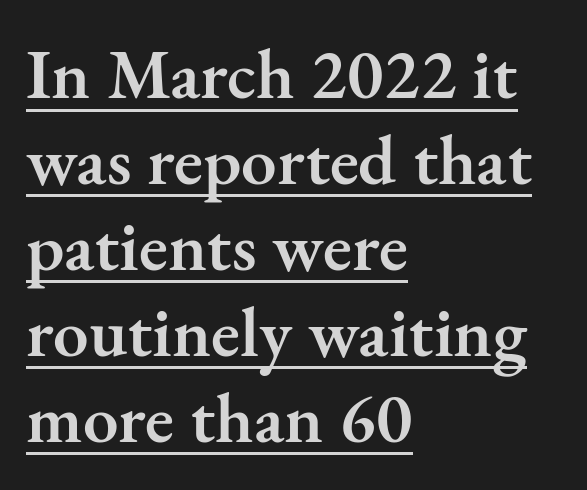
{"serif": "yes", "italic": "no", "bold": "semi", "weight": "semibold", "width": "normal", "stroke_contrast": "medium", "x_height": "small", "monospaced": "no", "underline": "yes", "align": "left", "line_spacing_ratio": 1.21, "letter_spacing": "normal", "letter_spacing_em": 0.0, "glyph_px": 71}
